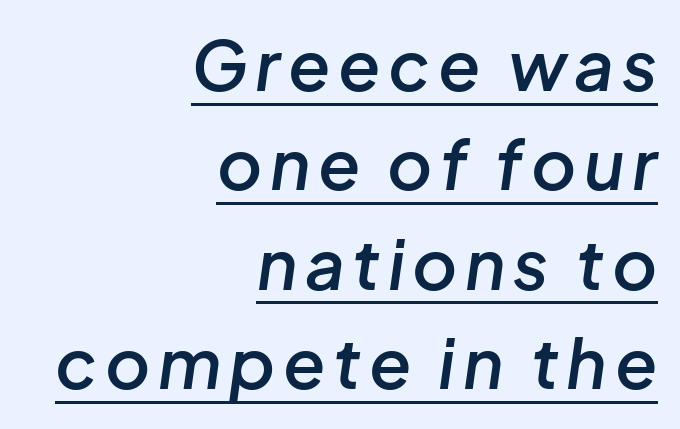
{"italic": "yes", "lean": "right", "slant_degrees": 8, "bold": "semi", "weight": "semibold", "width": "normal", "stroke_contrast": "low", "x_height": "medium", "monospaced": "no", "underline": "yes", "align": "right", "line_spacing": "normal", "line_spacing_ratio": 1.44, "glyph_px": 69}
